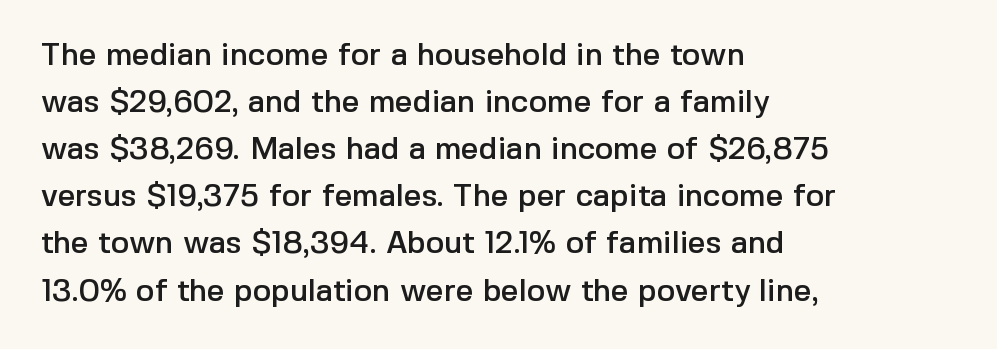
{"serif": "no", "italic": "no", "width": "normal", "x_height": "medium", "monospaced": "no", "underline": "no", "align": "left", "line_spacing": "normal", "line_spacing_ratio": 1.52, "letter_spacing": "normal", "letter_spacing_em": 0.0, "glyph_px": 31}
